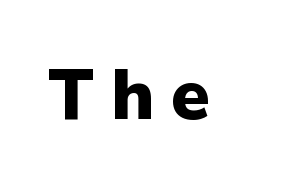
Letter spacing: wide. Note: no serifs on the glyphs. Students, this is bold: see how much ink each stroke carries. Italic: no, the glyphs are upright roman.
